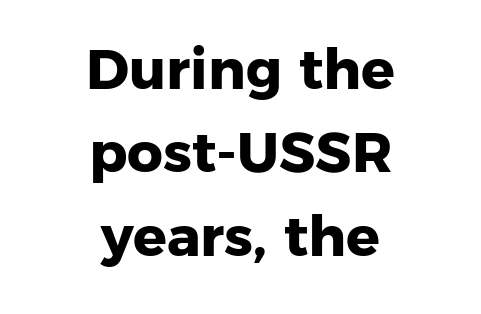
{"serif": "no", "bold": "yes", "weight": "heavy", "width": "normal", "stroke_contrast": "low", "x_height": "medium", "monospaced": "no", "underline": "no", "align": "center", "line_spacing": "normal", "line_spacing_ratio": 1.49, "letter_spacing": "normal", "letter_spacing_em": 0.0, "glyph_px": 56}
